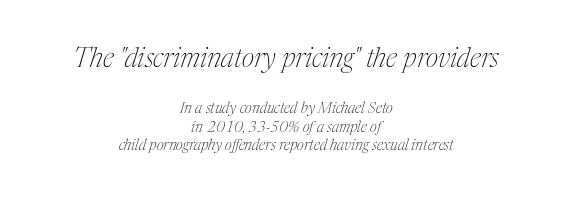
{"italic": "yes", "lean": "right", "slant_degrees": 17, "bold": "no", "underline": "no", "align": "center", "line_spacing_ratio": 1.24, "letter_spacing": "normal", "letter_spacing_em": 0.0, "larger_block": "first", "size_ratio": 1.8, "glyph_px": 27}
